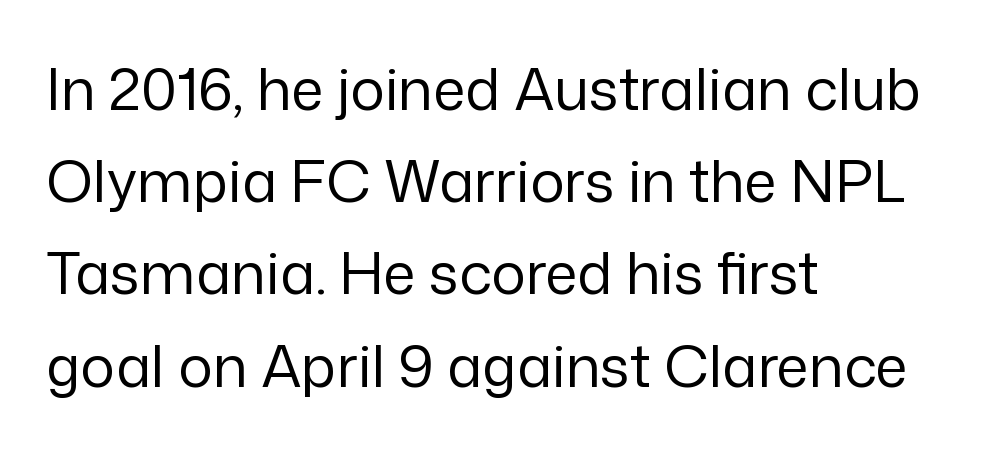
The image shows 58 px regular-weight sans-serif type, upright; set left-aligned, normal line spacing (1.59x), normal letter spacing, not underlined; low stroke contrast and a medium x-height.
